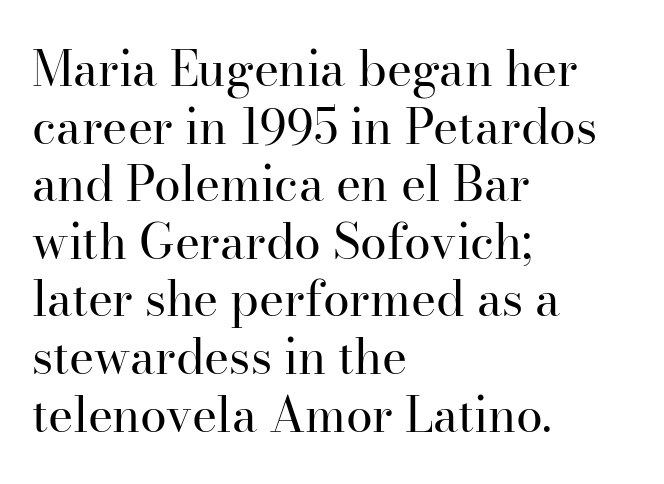
The image shows 48 px regular-weight serif type, upright; set left-aligned, line spacing 1.2x, normal letter spacing, not underlined; high stroke contrast and a small x-height.
